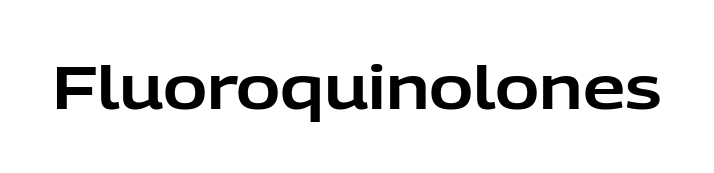
The tracking reads as untouched default to a designer's eye. What kind of face is this? One without serifs — a sans. In terms of posture, this sample is upright. Rule under the text: the space is simply empty. You could not count columns in this text — the font is proportionally spaced.
